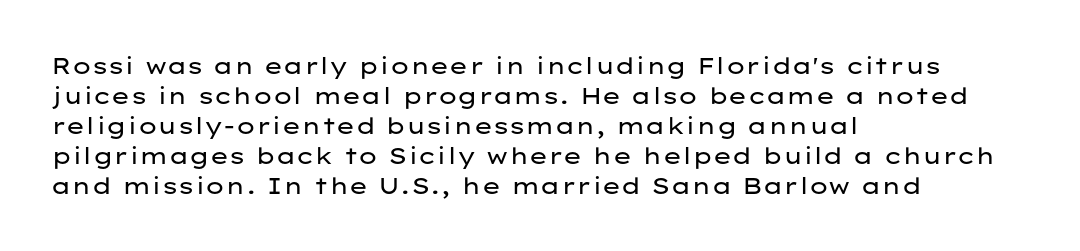
The image shows 23 px text type, upright; set left-aligned, normal line spacing (1.3x), normal letter spacing, not underlined.
